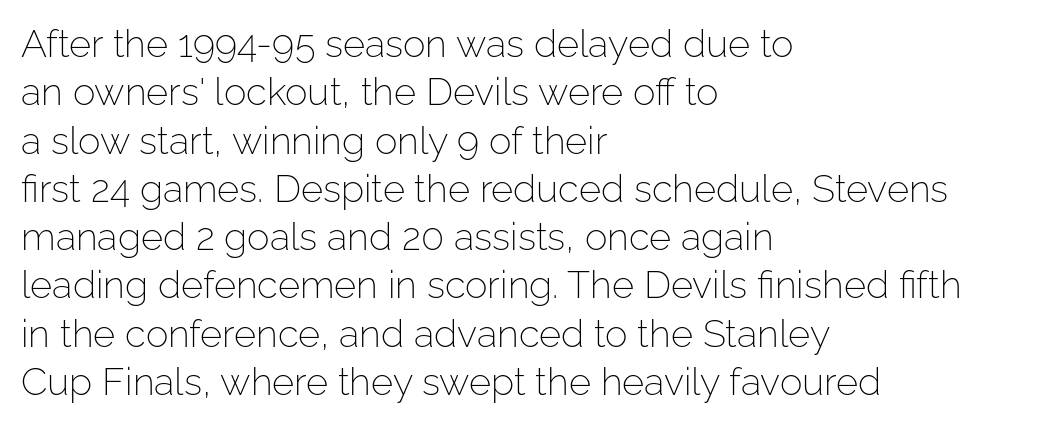
The image shows 38 px light sans-serif type, upright; set left-aligned, normal line spacing (1.27x), normal letter spacing, not underlined; low stroke contrast and a medium x-height.
